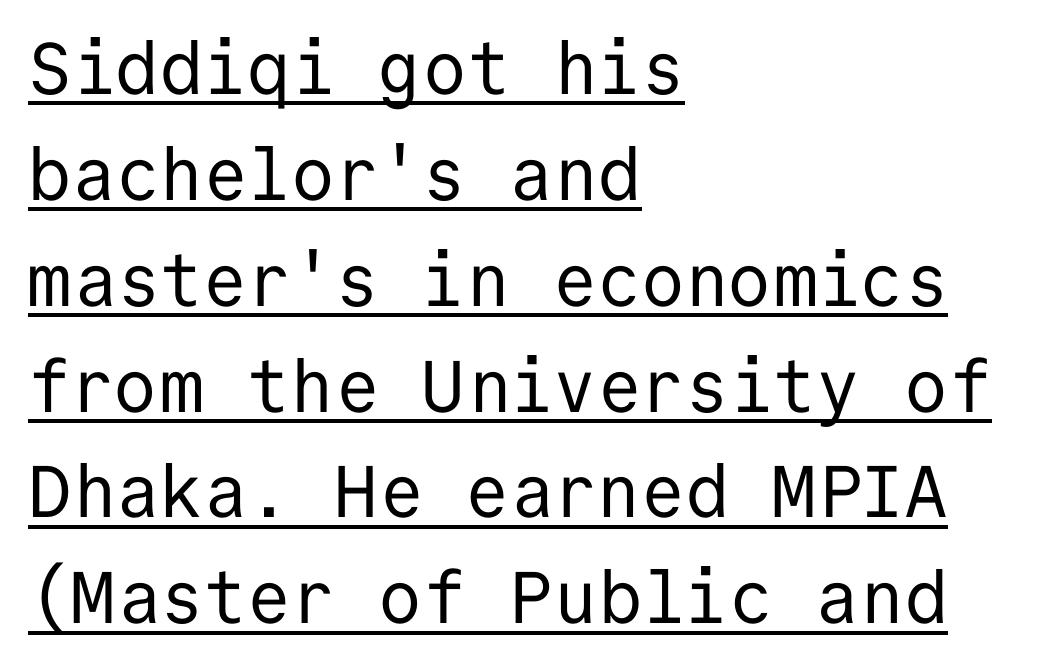
{"serif": "no", "italic": "no", "bold": "no", "weight": "regular", "width": "normal", "stroke_contrast": "low", "x_height": "medium", "monospaced": "yes", "underline": "yes", "align": "left", "line_spacing": "normal", "line_spacing_ratio": 1.45, "letter_spacing": "normal", "letter_spacing_em": 0.0, "glyph_px": 73}
